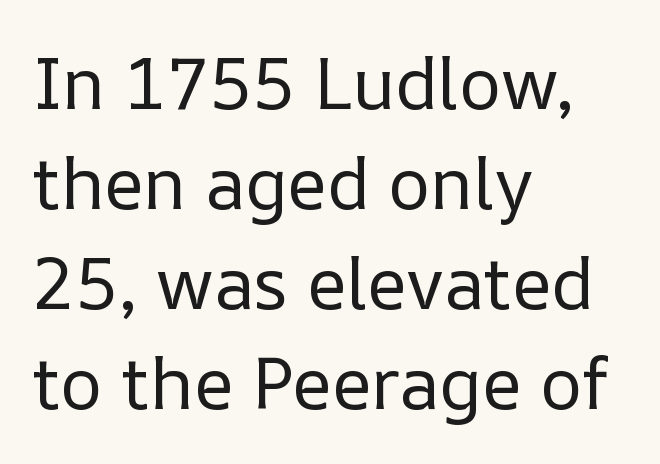
{"italic": "no", "bold": "no", "weight": "regular", "width": "normal", "stroke_contrast": "low", "x_height": "medium", "monospaced": "no", "underline": "no", "align": "left", "line_spacing": "normal", "line_spacing_ratio": 1.39, "letter_spacing": "normal", "letter_spacing_em": 0.0, "glyph_px": 72}
